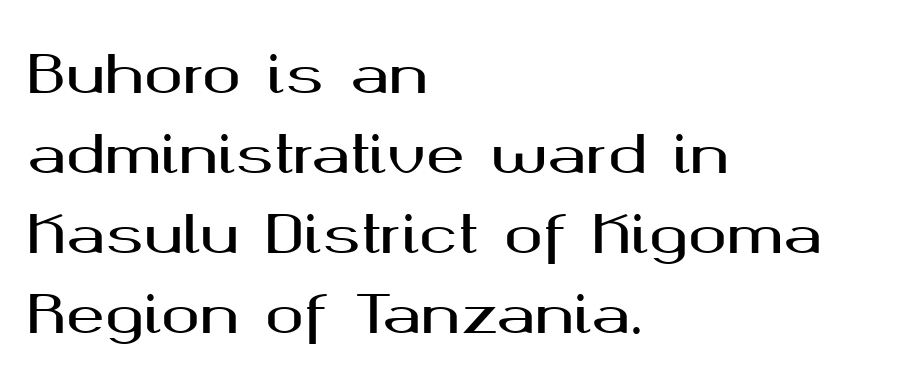
You can tell from the bare stems that sans-serif type was used. Whoever set this chose a conventional vertical rhythm. Spacing verdict: proportional, widths tailored to each character. Which margin do the lines hug? The left one — the right edge is uneven.
